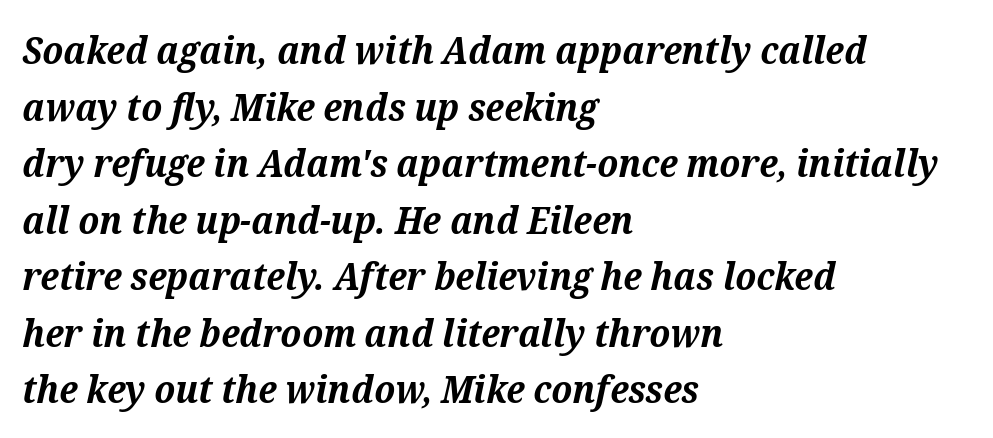
{"serif": "yes", "italic": "yes", "lean": "right", "slant_degrees": 12, "bold": "yes", "weight": "bold", "width": "normal", "stroke_contrast": "medium", "x_height": "medium", "monospaced": "no", "underline": "no", "align": "left", "line_spacing": "normal", "line_spacing_ratio": 1.45, "letter_spacing": "normal", "letter_spacing_em": 0.0, "glyph_px": 39}
